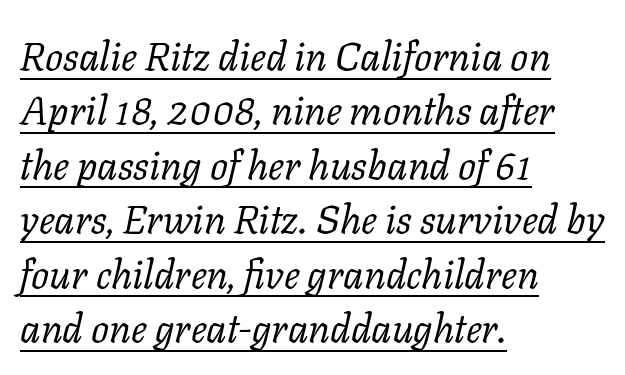
The image shows 40 px regular-weight serif type, italic (leaning right); set left-aligned, normal line spacing (1.36x), normal letter spacing, underlined; low stroke contrast and a medium x-height.
